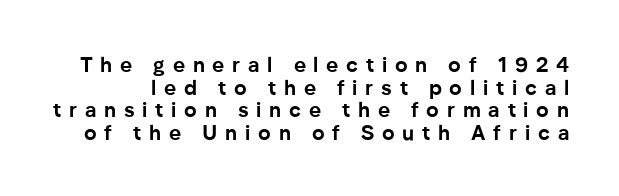
Does the lettering tilt? It doesn't — this is upright. The letterforms stand isolated, each surrounded by extra space. Bare-footed words on every line. Students, this is bold: see how much ink each stroke carries. Successive baselines arrive quickly, one right under another.
